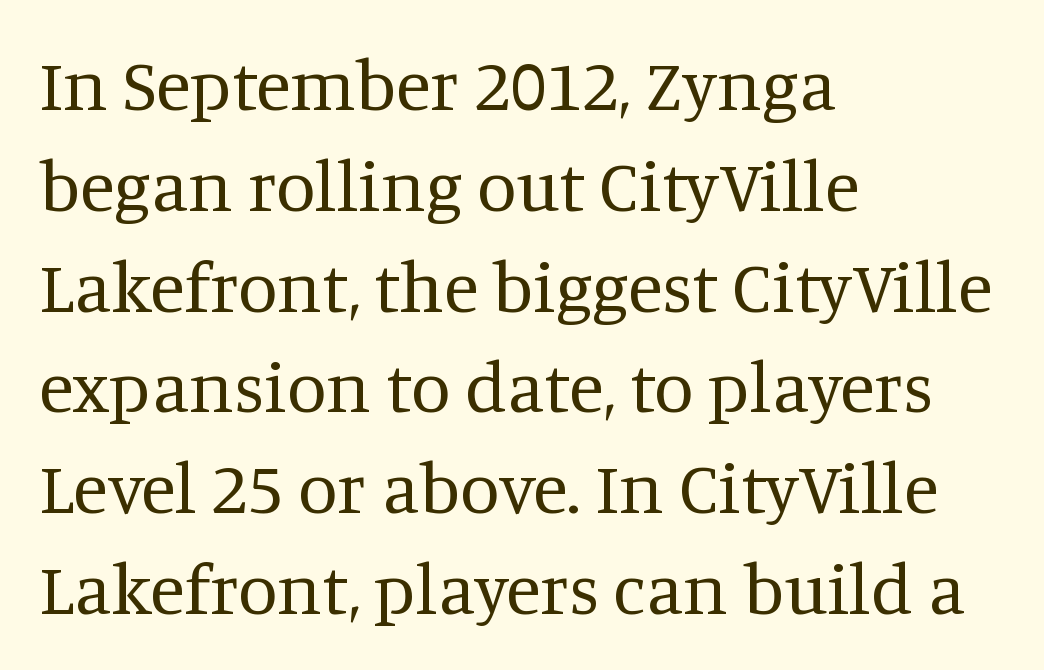
{"serif": "yes", "italic": "no", "bold": "no", "weight": "regular", "width": "normal", "stroke_contrast": "medium", "x_height": "large", "monospaced": "no", "underline": "no", "align": "left", "line_spacing": "normal", "line_spacing_ratio": 1.4, "letter_spacing": "normal", "letter_spacing_em": 0.0, "glyph_px": 72}
